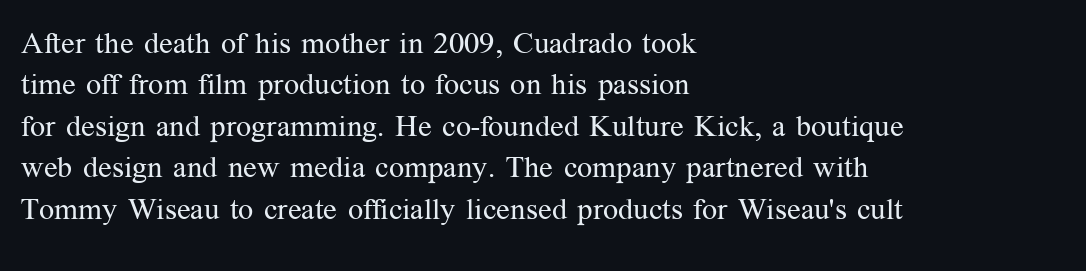
The image shows 30 px regular-weight serif type, upright; set left-aligned, normal line spacing (1.38x), normal letter spacing, not underlined; medium stroke contrast and a medium x-height.
